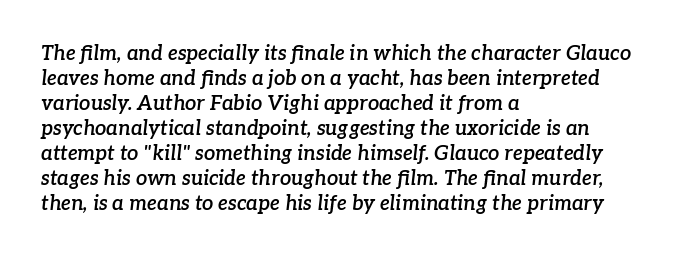
{"italic": "yes", "lean": "right", "slant_degrees": 7, "bold": "semi", "underline": "no", "align": "left", "line_spacing": "normal", "line_spacing_ratio": 1.25, "letter_spacing": "normal", "letter_spacing_em": 0.0, "glyph_px": 20}
